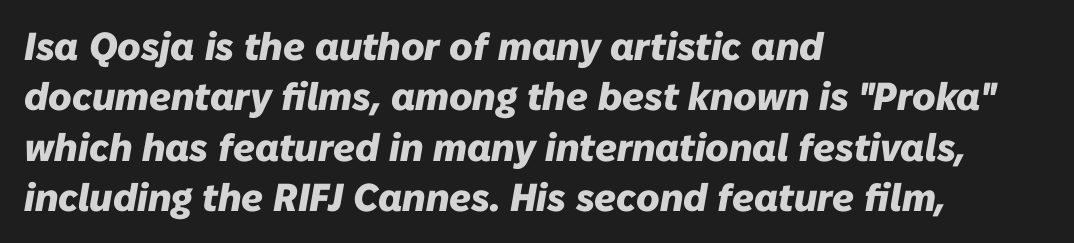
It's the slanting kind of type. Emphasis by weight is at full strength: bold. Interline gaps are of average width in this sample. These lines keep a tight, regular rhythm from letter to letter. A typesetter would call this proportional, since set widths differ per character.
